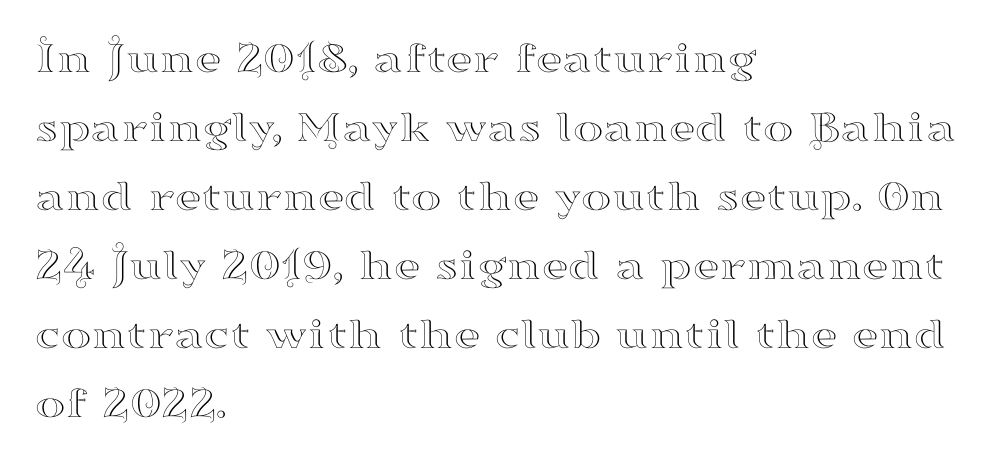
The image shows 46 px wide serif type, upright; set left-aligned, normal line spacing (1.5x), normal letter spacing, not underlined; high stroke contrast and a small x-height.
